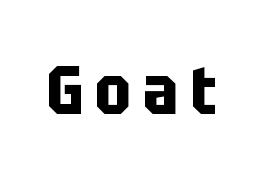
The image shows 68 px bold, condensed sans-serif type, upright; set not underlined; low stroke contrast and a large x-height.
